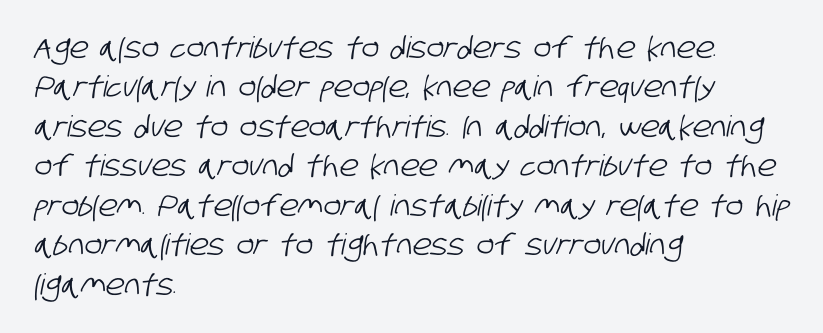
The image shows 29 px condensed sans-serif type; set left-aligned, normal line spacing (1.36x), normal letter spacing, not underlined; low stroke contrast and a large x-height.
